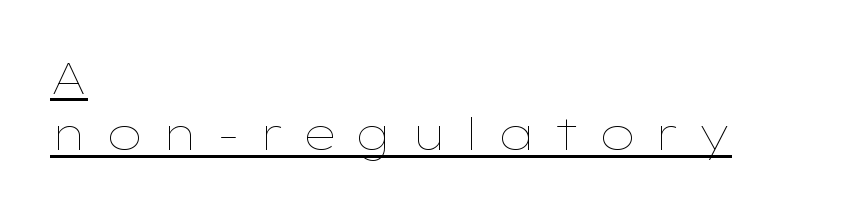
Q: Is the text bold? A: No.
Q: Is the text italic (slanted)? A: No, it is upright.
Q: Is the text underlined? A: Yes.
Q: How is the paragraph aligned? A: Left-aligned.
Q: Is the spacing between letters normal or unusually wide? A: Unusually wide.
Q: Is the spacing between lines tight, normal or loose? A: Normal.
Q: Width (condensed, normal, or wide)? A: Wide.
Q: Stroke contrast? A: Low.
Q: x-height? A: Medium.
Q: Monospaced? A: No.
